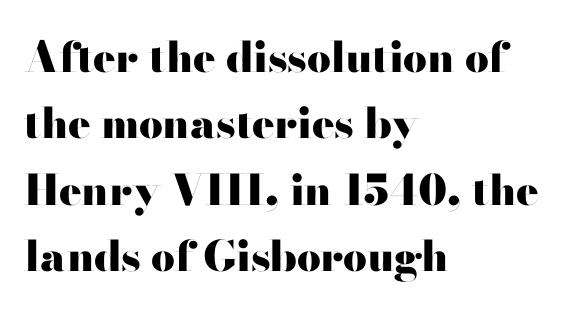
Q: Is the text bold? A: Yes.
Q: Is the text italic (slanted)? A: No, it is upright.
Q: Is the typeface a serif or a sans-serif typeface? A: Sans-serif.
Q: Is the text underlined? A: No.
Q: How is the paragraph aligned? A: Left-aligned.
Q: Is the spacing between letters normal or unusually wide? A: Normal.
Q: Is the spacing between lines tight, normal or loose? A: Normal.
Q: Width (condensed, normal, or wide)? A: Wide.
Q: Stroke contrast? A: High.
Q: x-height? A: Small.
Q: Monospaced? A: No.
